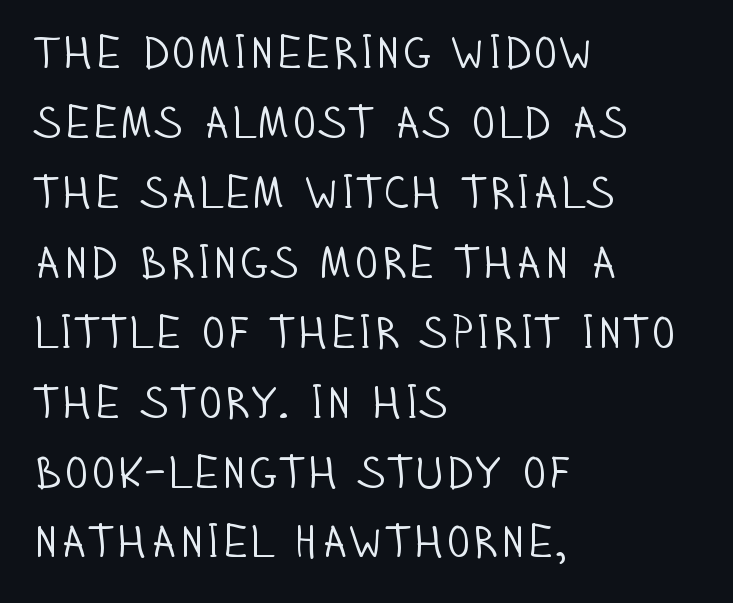
Summary of weight: not heavy and not bold. This rendering features lettering with no underline. Teacher's note: observe the even left margin — that is flush-left alignment. If you measured baseline to baseline, you'd find a middling distance. The type is set solid horizontally, with unmodified tracking.
